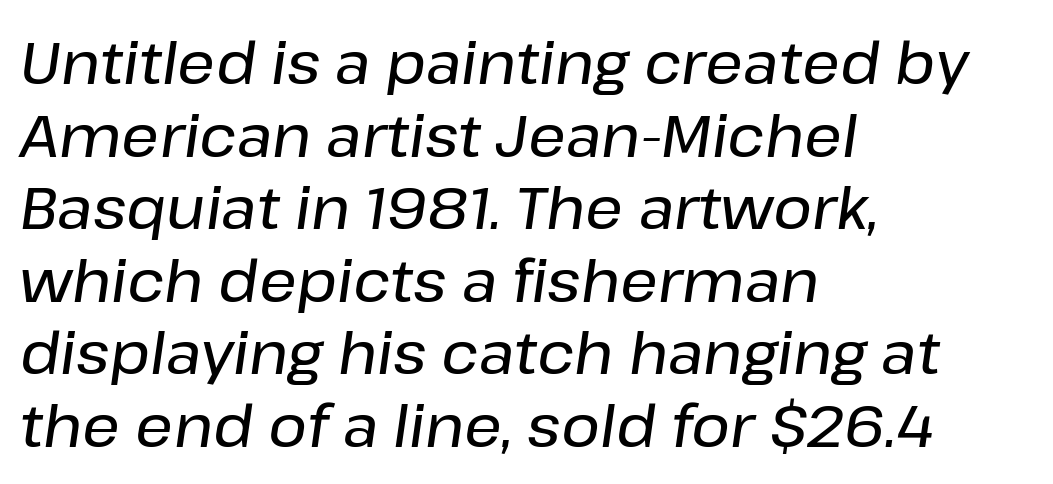
{"italic": "yes", "lean": "right", "slant_degrees": 8, "width": "normal", "stroke_contrast": "low", "x_height": "medium", "monospaced": "no", "underline": "no", "align": "left", "line_spacing_ratio": 1.23, "letter_spacing": "normal", "letter_spacing_em": 0.0, "glyph_px": 59}
